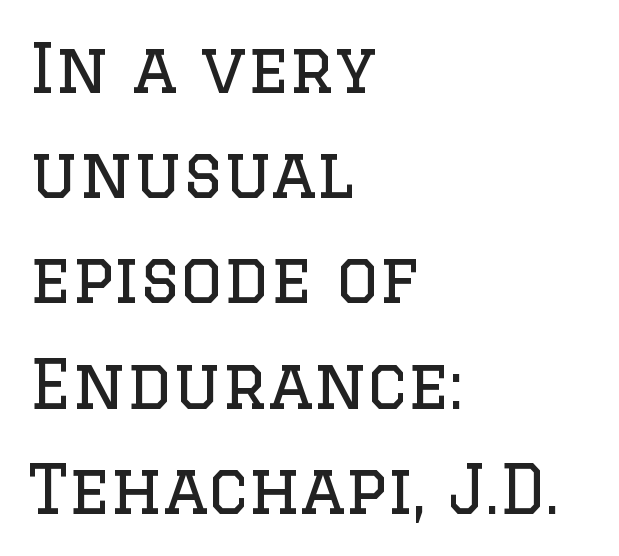
The image shows 67 px regular-weight serif type, upright; set left-aligned, normal line spacing (1.57x), normal letter spacing, not underlined; low stroke contrast and a large x-height.
